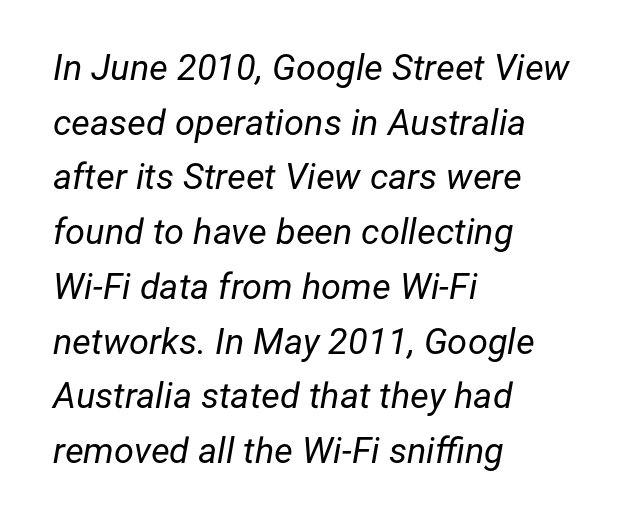
The image shows 36 px regular-weight type, italic (leaning right); set left-aligned, normal line spacing (1.52x), normal letter spacing, not underlined; low stroke contrast and a medium x-height.
